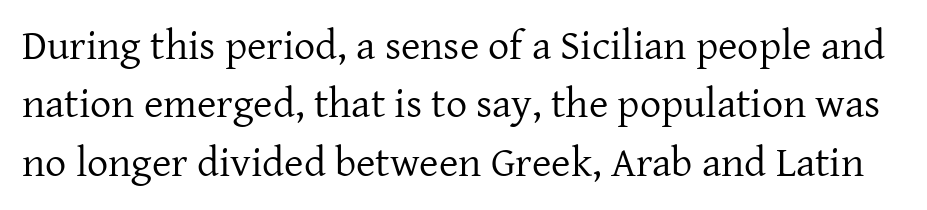
If you measured baseline to baseline, you'd find a middling distance. This is not heavy type; no bold has been used. The horizontal fit of the characters is conventional and even. It's the straight-up-and-down kind of type. Each letter keeps its own natural width here, so spacing adapts to shape.
